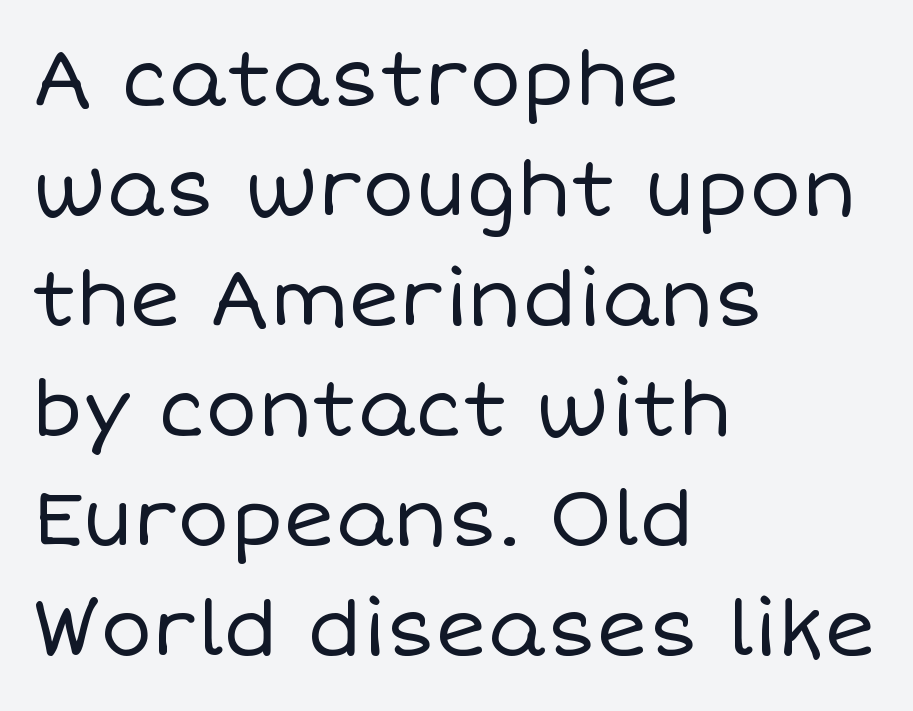
{"italic": "no", "bold": "no", "weight": "regular", "width": "normal", "stroke_contrast": "low", "x_height": "large", "monospaced": "no", "underline": "no", "align": "left", "line_spacing": "normal", "line_spacing_ratio": 1.41, "letter_spacing": "normal", "letter_spacing_em": 0.0, "glyph_px": 78}
